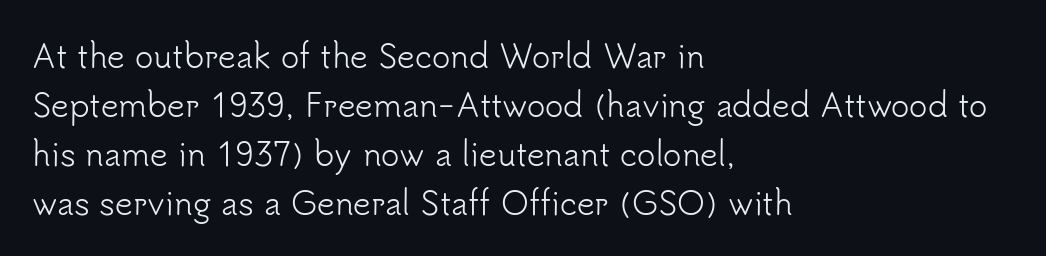
{"serif": "no", "italic": "no", "bold": "no", "weight": "light", "width": "normal", "stroke_contrast": "low", "x_height": "small", "monospaced": "no", "underline": "no", "align": "left", "line_spacing": "normal", "line_spacing_ratio": 1.58, "letter_spacing": "normal", "letter_spacing_em": 0.0, "glyph_px": 31}
